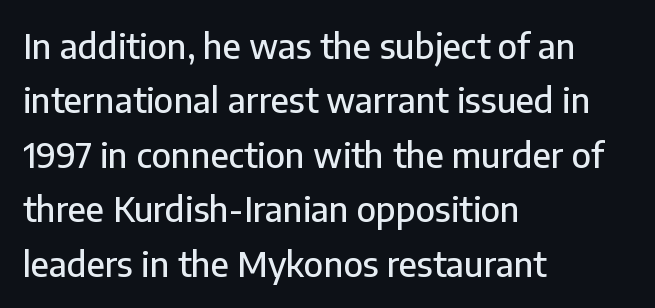
{"serif": "no", "italic": "no", "width": "normal", "stroke_contrast": "low", "x_height": "medium", "monospaced": "no", "underline": "no", "align": "left", "line_spacing": "normal", "line_spacing_ratio": 1.6, "letter_spacing": "normal", "letter_spacing_em": 0.0, "glyph_px": 34}
